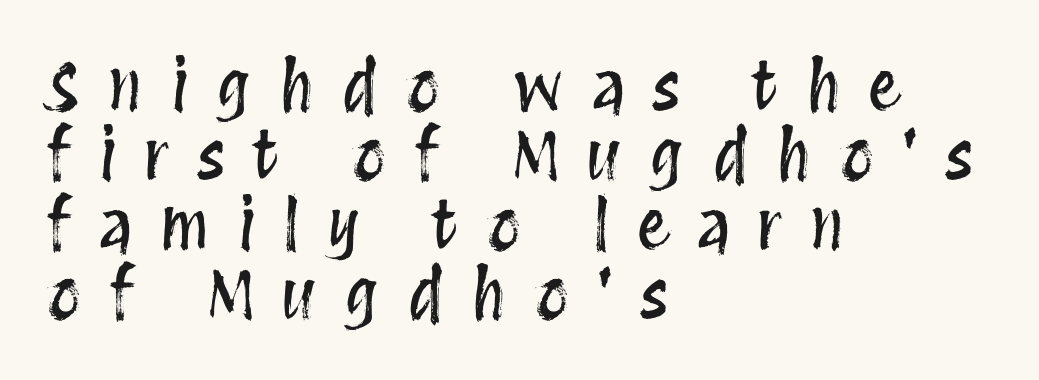
{"italic": "no", "width": "condensed", "stroke_contrast": "medium", "x_height": "large", "monospaced": "no", "underline": "no", "align": "left", "line_spacing": "tight", "line_spacing_ratio": 1.05, "letter_spacing": "wide", "letter_spacing_em": 0.42, "glyph_px": 66}
